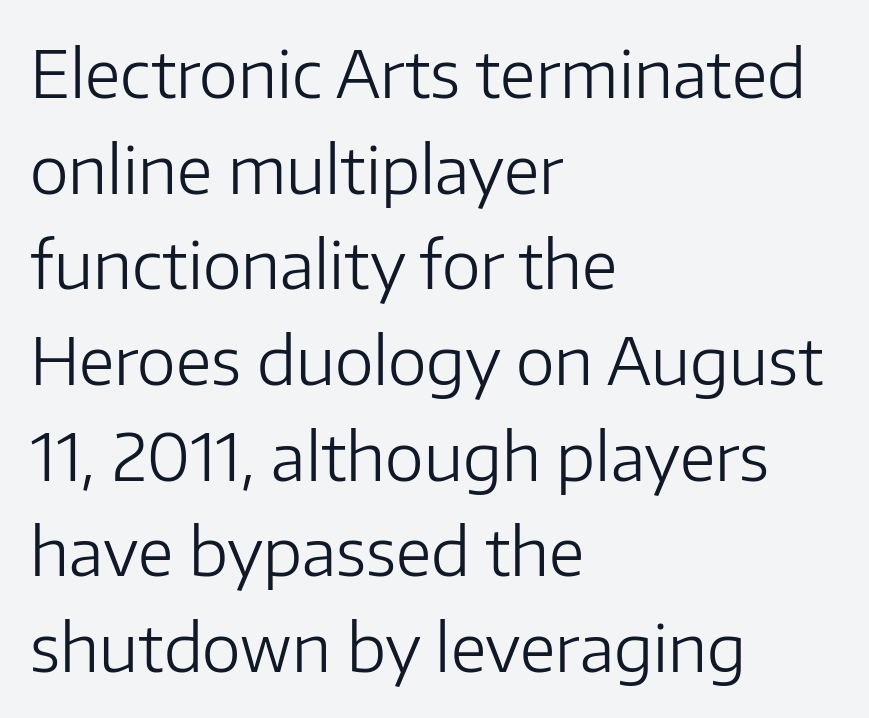
The image shows 66 px light sans-serif type, upright; set left-aligned, normal line spacing (1.45x), normal letter spacing, not underlined; low stroke contrast and a medium x-height.
